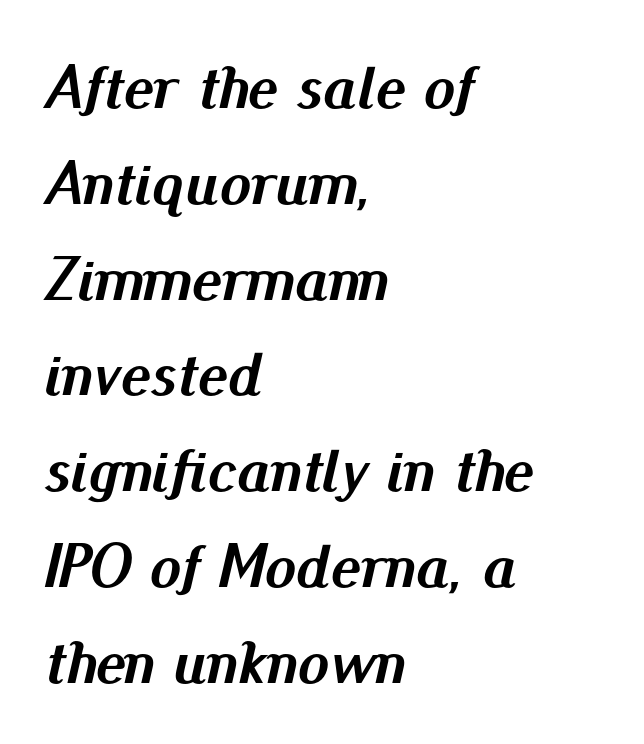
{"italic": "yes", "lean": "right", "slant_degrees": 13, "bold": "yes", "weight": "semibold", "width": "normal", "stroke_contrast": "medium", "x_height": "small", "monospaced": "no", "underline": "no", "align": "left", "line_spacing": "normal", "line_spacing_ratio": 1.52, "letter_spacing": "normal", "letter_spacing_em": 0.0, "glyph_px": 63}
